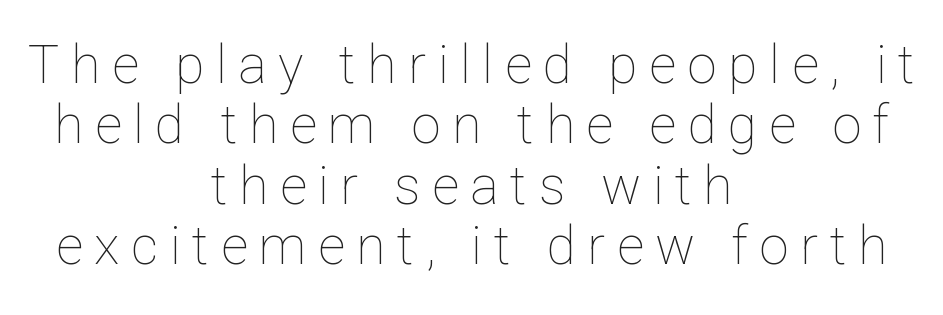
The type is letterspaced generously, with wide tracking. Characters remain perfectly vertical along every line. The leading is snug, giving the passage a crowded texture. Short and long lines alike share a common midpoint. Each stroke keeps to a modest, everyday thickness or less.
